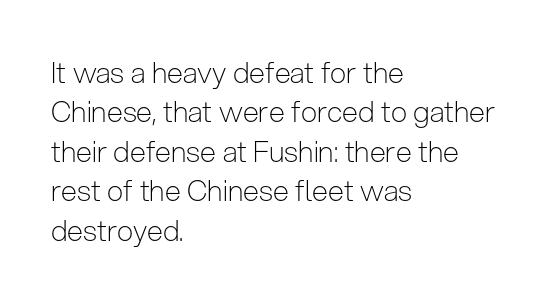
The image shows 29 px light, condensed sans-serif type, upright; set left-aligned, normal line spacing (1.36x), normal letter spacing, not underlined; low stroke contrast and a medium x-height.
